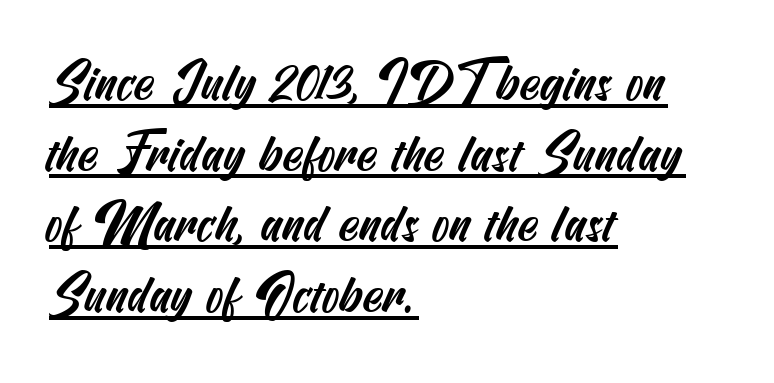
{"serif": "no", "width": "condensed", "stroke_contrast": "medium", "x_height": "small", "underline": "yes", "align": "left", "line_spacing": "normal", "line_spacing_ratio": 1.36, "letter_spacing": "normal", "letter_spacing_em": 0.0, "glyph_px": 52}
